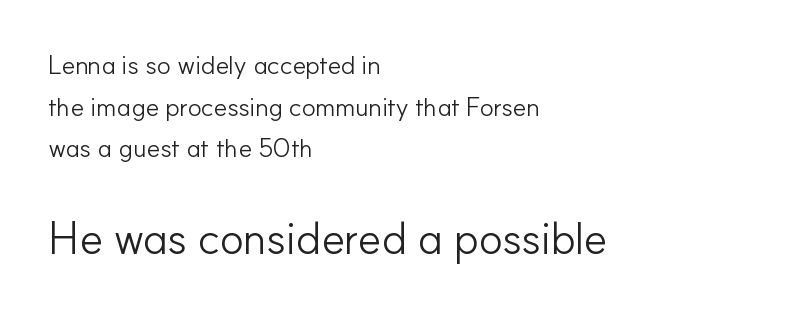
Q: Is the text bold? A: No.
Q: Is the text italic (slanted)? A: No, it is upright.
Q: Is the typeface a serif or a sans-serif typeface? A: Sans-serif.
Q: Is the text underlined? A: No.
Q: How is the paragraph aligned? A: Left-aligned.
Q: Is the spacing between letters normal or unusually wide? A: Normal.
Q: Is the spacing between lines tight, normal or loose? A: Normal.
Q: Which block of text is set in a larger size, the first (top) or the second (bottom)? A: The second (bottom) one.
Q: Width (condensed, normal, or wide)? A: Normal.
Q: Stroke contrast? A: Low.
Q: x-height? A: Small.
Q: Monospaced? A: No.
